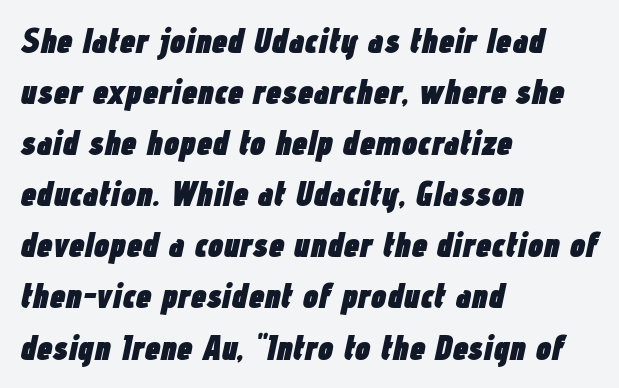
The typesetting leans heavy: a genuine bold. Each letter keeps its own natural width here, so spacing adapts to shape. The lines in this sample share a left origin and differ only in where they stop. The whole block is typeset with a tilt. How would I describe the line gaps? Plain and ordinary.
